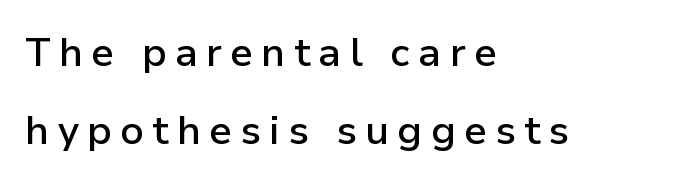
Q: Is the text bold? A: Semi-bold.
Q: Is the text italic (slanted)? A: No, it is upright.
Q: Is the typeface a serif or a sans-serif typeface? A: Sans-serif.
Q: Is the text underlined? A: No.
Q: How is the paragraph aligned? A: Left-aligned.
Q: Is the spacing between letters normal or unusually wide? A: Unusually wide.
Q: Is the spacing between lines tight, normal or loose? A: Loose.
Q: Width (condensed, normal, or wide)? A: Normal.
Q: Stroke contrast? A: Low.
Q: x-height? A: Medium.
Q: Monospaced? A: No.
